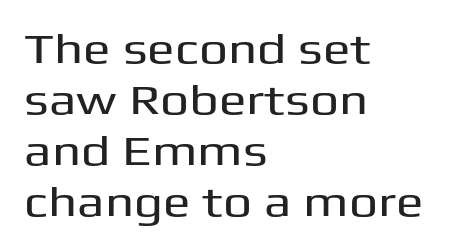
You could not count columns in this text — the font is proportionally spaced. Note: no serifs on the glyphs. The lines in this sample share a left origin and differ only in where they stop. Nope, not italic — everything's standing straight. Between one letter and the next there's only the usual sliver of space.
